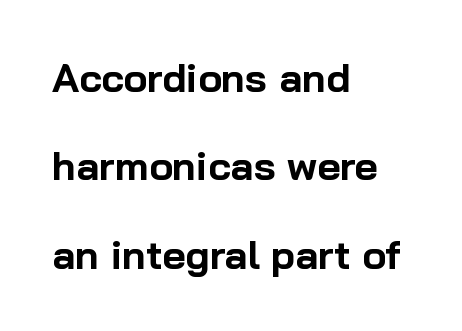
The image shows 40 px bold sans-serif type, upright; set left-aligned, loose line spacing (2.21x), normal letter spacing, not underlined; low stroke contrast and a medium x-height.
